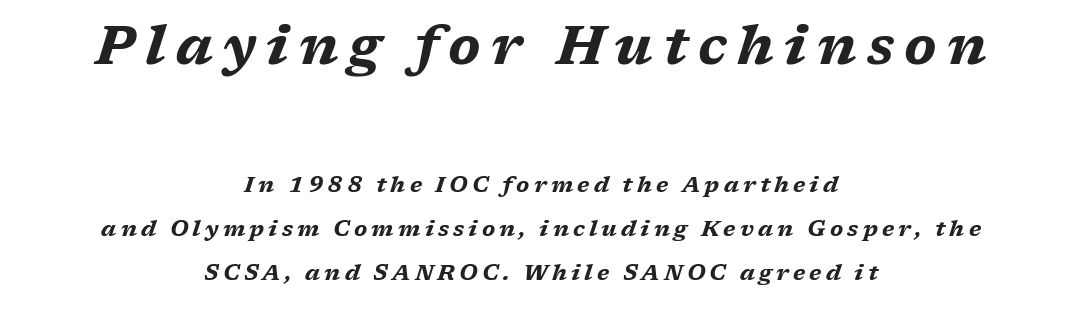
Q: Is the text bold? A: Yes.
Q: Is the text italic (slanted)? A: Yes, it leans right by about 17 degrees.
Q: Is the text underlined? A: No.
Q: How is the paragraph aligned? A: Centered.
Q: Is the spacing between lines tight, normal or loose? A: Loose.
Q: Which block of text is set in a larger size, the first (top) or the second (bottom)? A: The first (top) one.
Q: Width (condensed, normal, or wide)? A: Wide.
Q: Stroke contrast? A: Medium.
Q: x-height? A: Medium.
Q: Monospaced? A: No.
